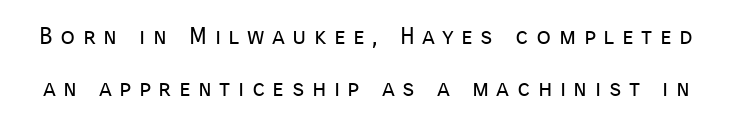
Check the space under the baseline: it is left empty. This is not heavy type; no bold has been used. Honestly, the rows look like they've been pulled way apart. Loose tracking; the words dissolve into strings of separated letters. The lettering stays uniformly vertical, giving the passage a roman look.
